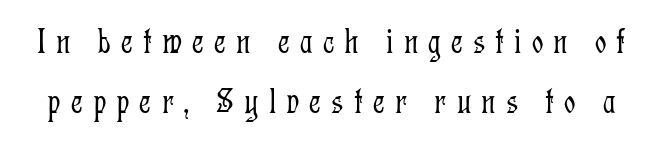
The image shows 36 px light, condensed serif type, upright; set normal line spacing (1.67x), unusually wide letter spacing (+0.28 em), not underlined; low stroke contrast and a medium x-height.
